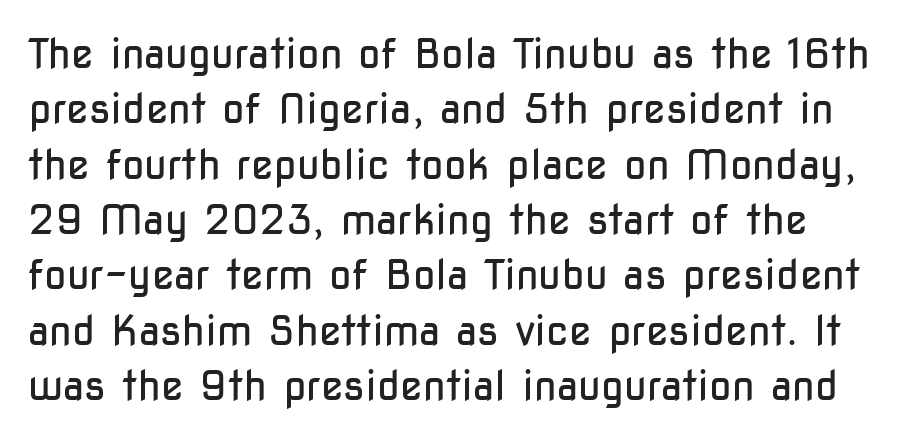
The characters display no serif detailing; their extremities are plain. A light-to-regular cut is what we see here. Baseline-to-baseline distance is the conventional proportion of letter height. Notice how the stems are strictly vertical — no italics here. What stands out about the letter spacing? Nothing — it is the standard amount.
